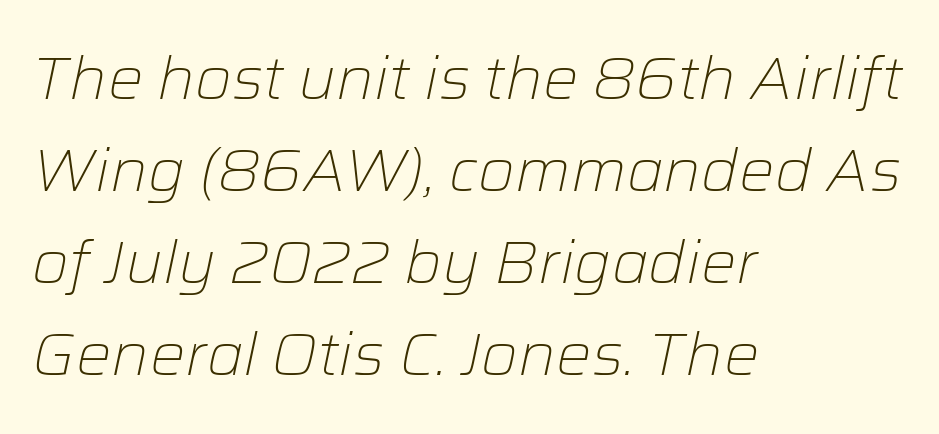
The line-height multiplier appears to be the usual default. Designer's note — italics engaged. The letters look calm and open, with moderate or lighter stems. Nobody touched the tracking dial on this one. Proportional: the letters do not fall into vertical columns.
